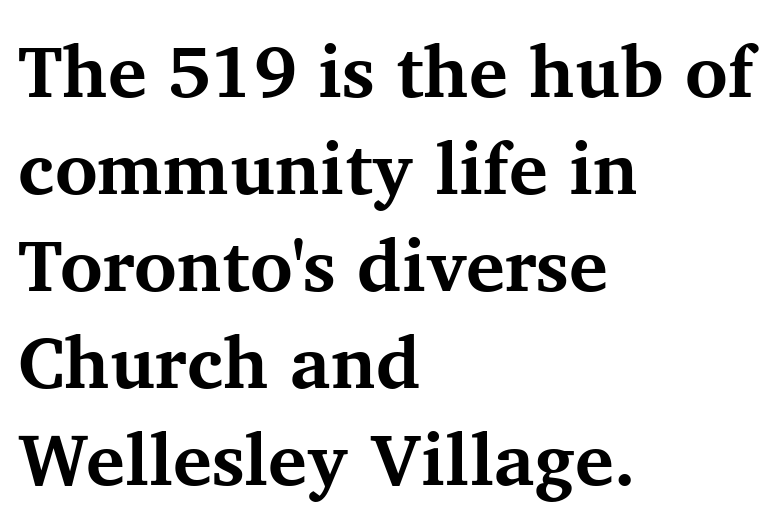
The image shows 73 px bold serif type, upright; set left-aligned, normal line spacing (1.33x), normal letter spacing, not underlined; medium stroke contrast and a medium x-height.
